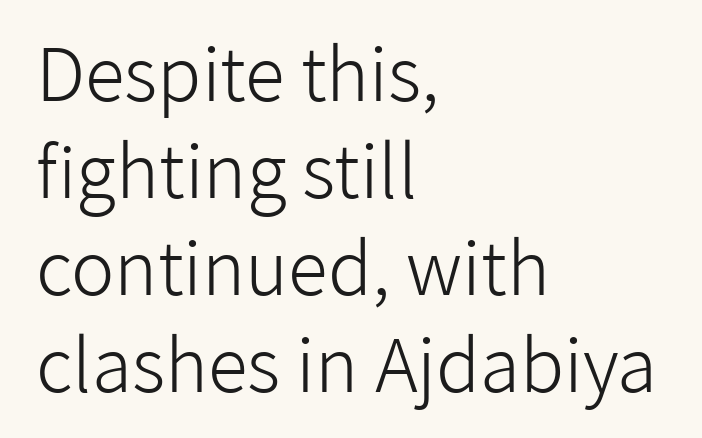
Q: Is the text bold? A: No.
Q: Is the text italic (slanted)? A: No, it is upright.
Q: Is the typeface a serif or a sans-serif typeface? A: Sans-serif.
Q: Is the text underlined? A: No.
Q: How is the paragraph aligned? A: Left-aligned.
Q: Is the spacing between letters normal or unusually wide? A: Normal.
Q: Is the spacing between lines tight, normal or loose? A: Normal.
Q: Width (condensed, normal, or wide)? A: Normal.
Q: Stroke contrast? A: Low.
Q: x-height? A: Medium.
Q: Monospaced? A: No.
